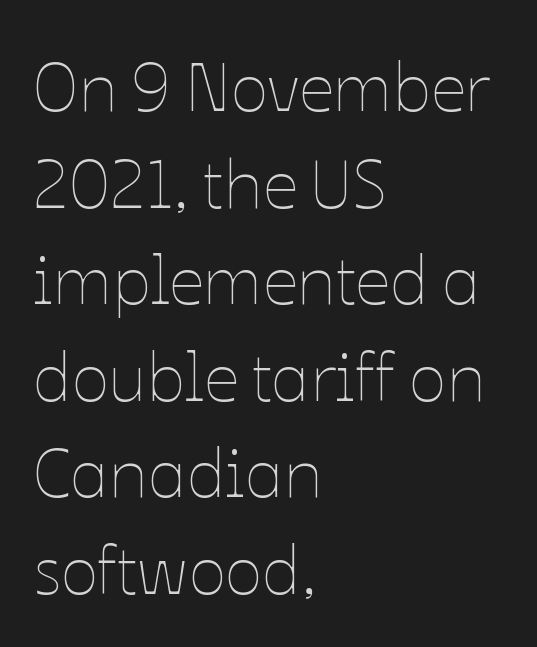
Nobody drew a line under any word here. Compared with typical paragraphs, the rows here are spaced about the same. This rendering uses left alignment, leaving the right contour irregular. Italic: no, the glyphs are upright roman. A typesetter would call this proportional, since set widths differ per character.
